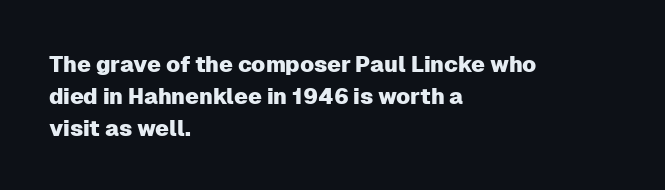
{"italic": "no", "underline": "no", "align": "left", "line_spacing": "normal", "line_spacing_ratio": 1.46, "letter_spacing": "normal", "letter_spacing_em": 0.0, "glyph_px": 22}
